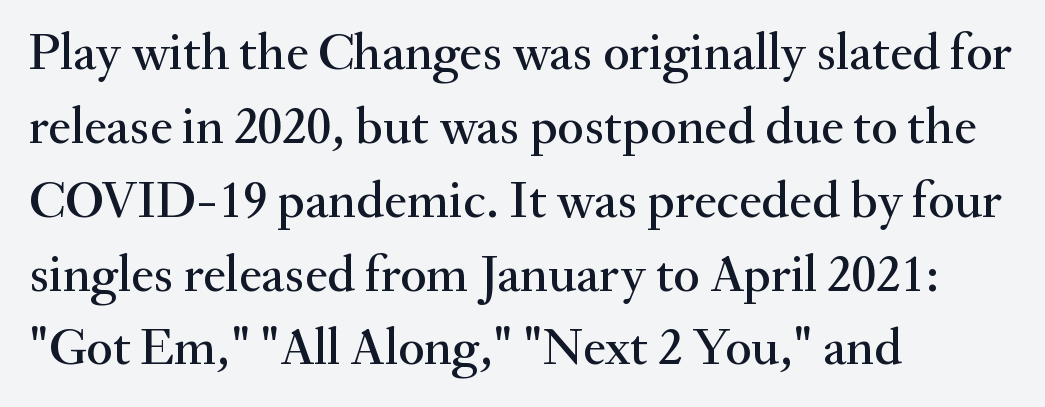
The horizontal fit of the characters is conventional and even. Character widths vary here, with narrow letters taking less room than wide ones. You can tell it's not italic because the verticals are truly vertical. No word sits above an underline. The designer left line spacing at the default.
